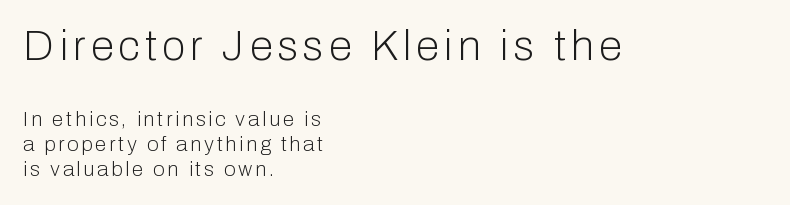
The face used here appears at its bigger size in the upper chunk. Unlike italic type, these characters show no tilt at all. Think standard paragraph weight, or any step lighter than that. Leftover space on each line is placed entirely after the last word. The zone under the glyphs is completely vacant. This is sans-serif lettering, the kind often seen on screens and signage.
